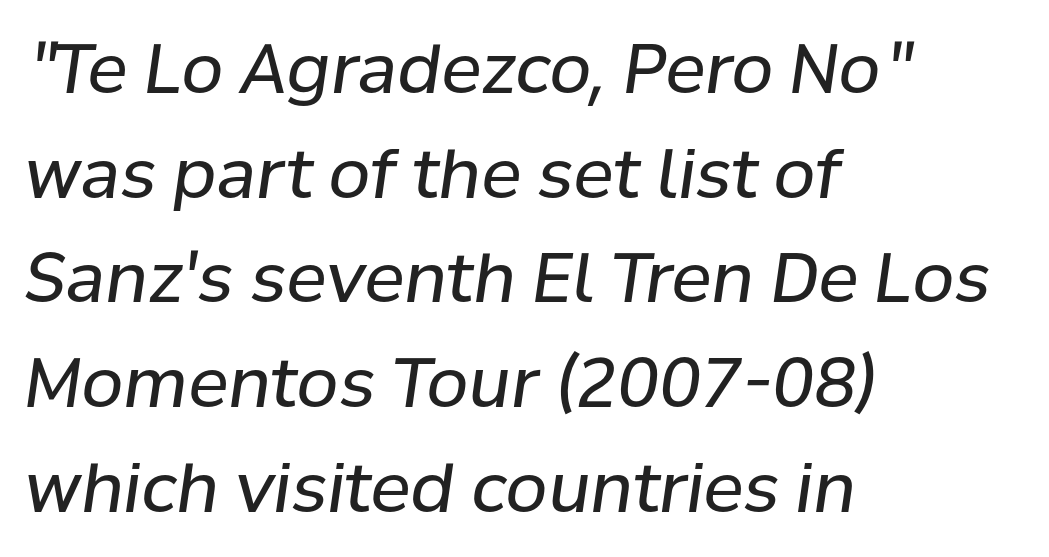
Q: Is the text bold? A: No.
Q: Is the text italic (slanted)? A: Yes, it leans right by about 8 degrees.
Q: Is the text underlined? A: No.
Q: How is the paragraph aligned? A: Left-aligned.
Q: Is the spacing between letters normal or unusually wide? A: Normal.
Q: Is the spacing between lines tight, normal or loose? A: Normal.
Q: Width (condensed, normal, or wide)? A: Normal.
Q: Stroke contrast? A: Low.
Q: x-height? A: Medium.
Q: Monospaced? A: No.
